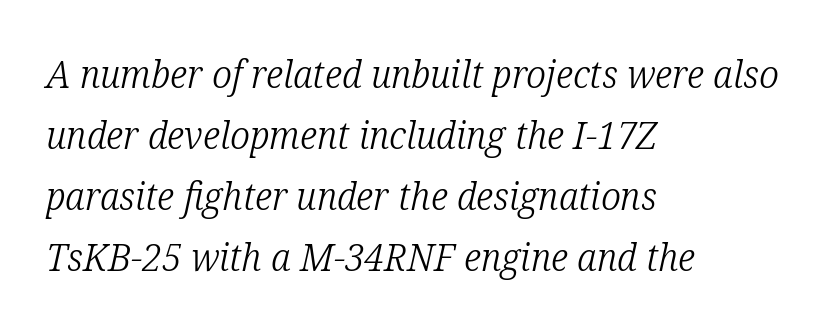
Vertically, the passage feels balanced, rows spaced as you'd expect. This sample uses a serif face. Italic? Definitely — the glyphs are oblique. The paragraph shown leans on its left margin.
